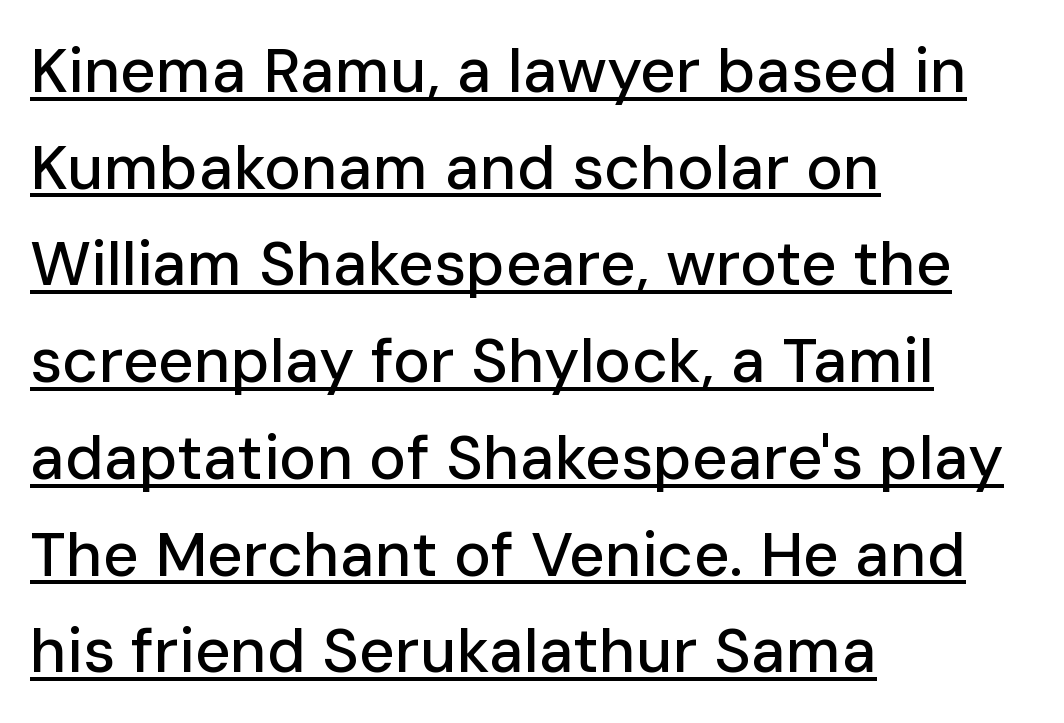
{"serif": "no", "italic": "no", "width": "normal", "stroke_contrast": "low", "x_height": "medium", "monospaced": "no", "underline": "yes", "align": "left", "line_spacing": "normal", "line_spacing_ratio": 1.56, "letter_spacing": "normal", "letter_spacing_em": 0.0, "glyph_px": 62}
